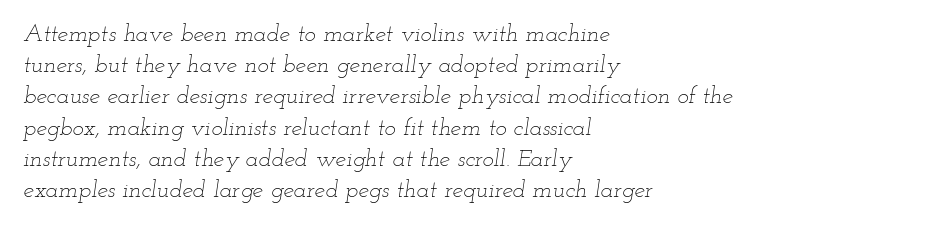
{"italic": "yes", "lean": "right", "slant_degrees": 12, "bold": "no", "underline": "no", "align": "left", "line_spacing": "normal", "line_spacing_ratio": 1.3, "letter_spacing": "normal", "letter_spacing_em": 0.0, "glyph_px": 24}
